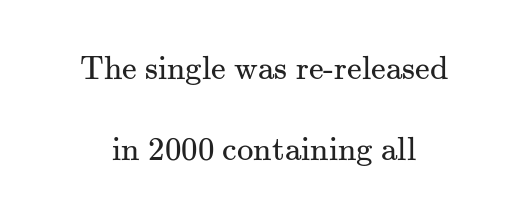
{"serif": "yes", "italic": "no", "bold": "no", "weight": "regular", "width": "normal", "stroke_contrast": "medium", "x_height": "small", "monospaced": "no", "underline": "no", "line_spacing": "loose", "line_spacing_ratio": 2.45, "letter_spacing": "normal", "letter_spacing_em": 0.0, "glyph_px": 33}
